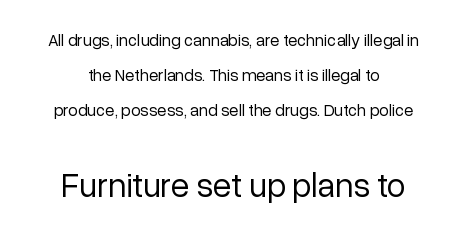
Q: Is the text bold? A: No.
Q: Is the text italic (slanted)? A: No, it is upright.
Q: Is the typeface a serif or a sans-serif typeface? A: Sans-serif.
Q: Is the text underlined? A: No.
Q: How is the paragraph aligned? A: Centered.
Q: Is the spacing between letters normal or unusually wide? A: Normal.
Q: Is the spacing between lines tight, normal or loose? A: Loose.
Q: Which block of text is set in a larger size, the first (top) or the second (bottom)? A: The second (bottom) one.
Q: Width (condensed, normal, or wide)? A: Normal.
Q: Stroke contrast? A: Low.
Q: x-height? A: Medium.
Q: Monospaced? A: No.
